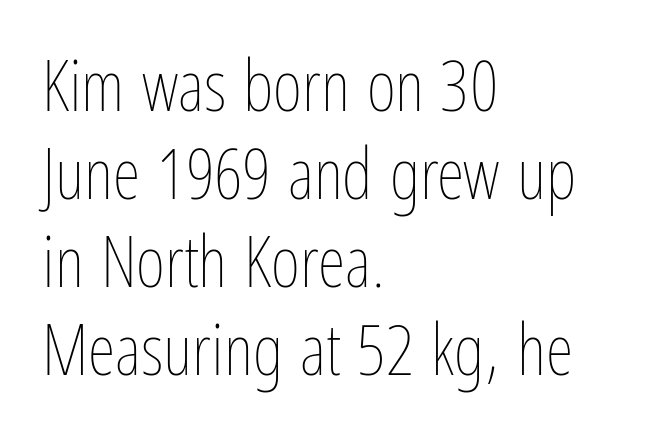
{"italic": "no", "bold": "no", "weight": "thin", "width": "condensed", "stroke_contrast": "low", "x_height": "medium", "monospaced": "no", "underline": "no", "align": "left", "line_spacing_ratio": 1.24, "letter_spacing": "normal", "letter_spacing_em": 0.0, "glyph_px": 71}
